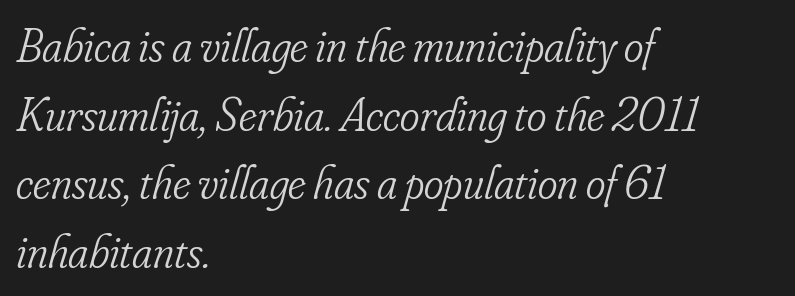
{"serif": "yes", "italic": "yes", "lean": "right", "slant_degrees": 16, "bold": "no", "weight": "light", "width": "condensed", "stroke_contrast": "low", "x_height": "small", "monospaced": "no", "underline": "no", "align": "left", "line_spacing": "normal", "line_spacing_ratio": 1.46, "letter_spacing": "normal", "letter_spacing_em": 0.0, "glyph_px": 47}
